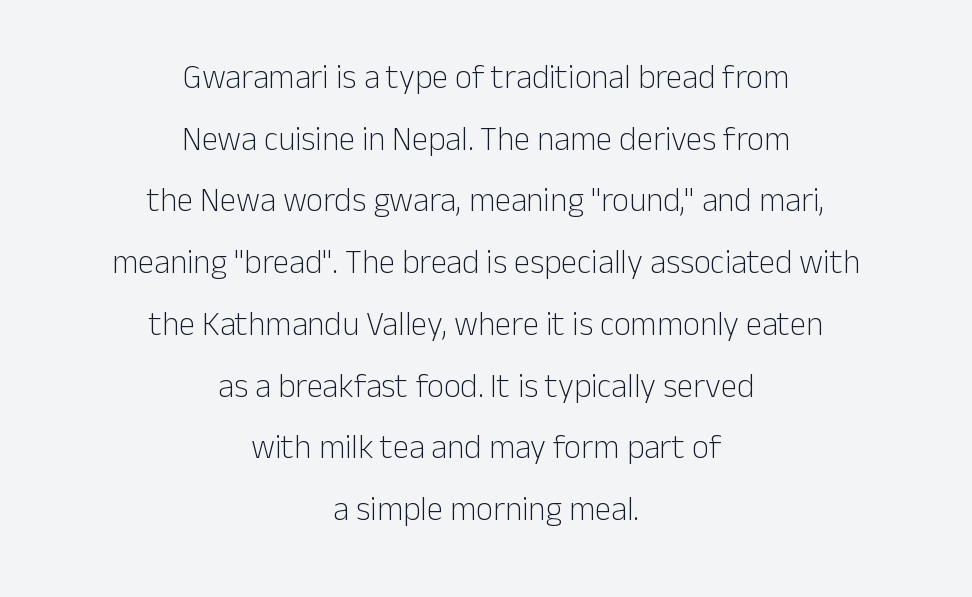
Characters follow at the spacing the type designer built in. Serifs: no, the terminals of the letterforms are clean. This is the regular roman posture of the typeface. Centered paragraph, ragged on both sides. Stroke thickness stays within the range of a standard reading face or lighter. Honestly, there is no underline to notice here at all.
